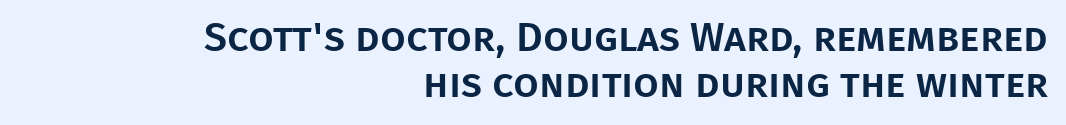
Q: Is the text italic (slanted)? A: No, it is upright.
Q: Is the typeface a serif or a sans-serif typeface? A: Sans-serif.
Q: Is the text underlined? A: No.
Q: How is the paragraph aligned? A: Right-aligned.
Q: Is the spacing between letters normal or unusually wide? A: Normal.
Q: Is the spacing between lines tight, normal or loose? A: Tight.
Q: Width (condensed, normal, or wide)? A: Normal.
Q: Stroke contrast? A: Low.
Q: x-height? A: Large.
Q: Monospaced? A: No.
